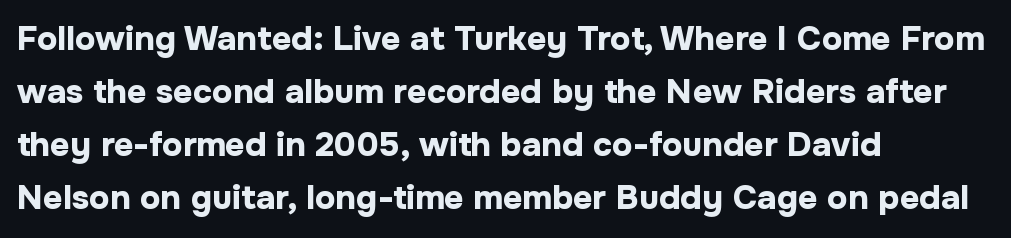
Q: Is the text bold? A: Yes.
Q: Is the text italic (slanted)? A: No, it is upright.
Q: Is the typeface a serif or a sans-serif typeface? A: Sans-serif.
Q: Is the text underlined? A: No.
Q: How is the paragraph aligned? A: Left-aligned.
Q: Is the spacing between letters normal or unusually wide? A: Normal.
Q: Is the spacing between lines tight, normal or loose? A: Normal.
Q: Width (condensed, normal, or wide)? A: Normal.
Q: Stroke contrast? A: Low.
Q: x-height? A: Medium.
Q: Monospaced? A: No.
